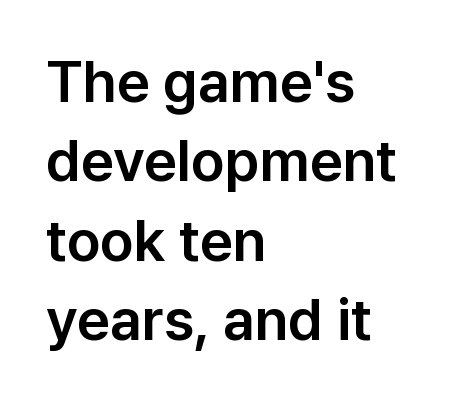
{"serif": "no", "italic": "no", "width": "normal", "stroke_contrast": "low", "x_height": "medium", "monospaced": "no", "underline": "no", "align": "left", "line_spacing": "normal", "line_spacing_ratio": 1.37, "letter_spacing": "normal", "letter_spacing_em": 0.0, "glyph_px": 58}
